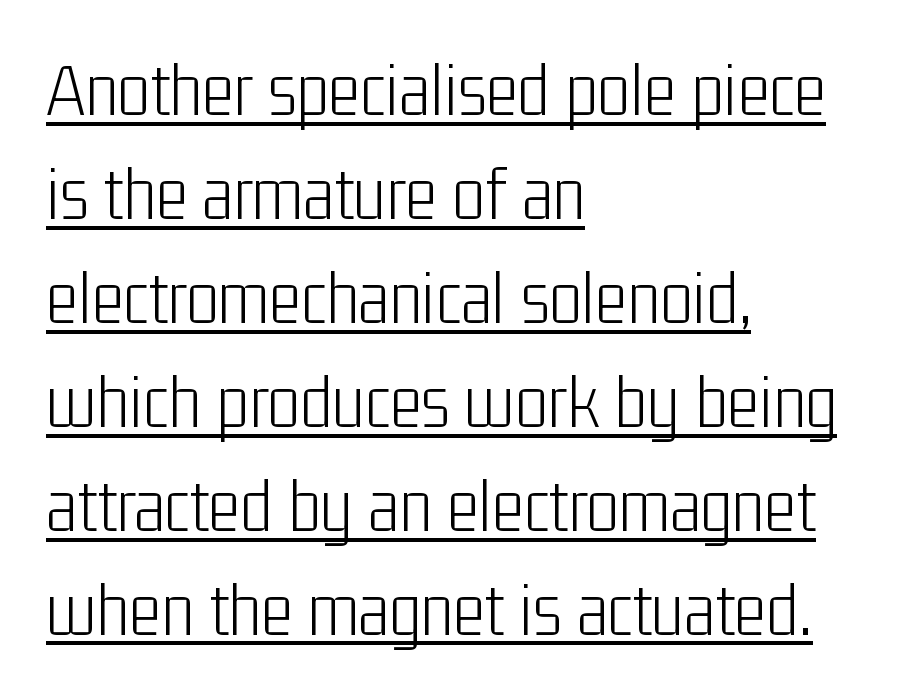
The image shows 77 px light, condensed sans-serif type, upright; set left-aligned, normal line spacing (1.35x), normal letter spacing, underlined; low stroke contrast and a medium x-height.
